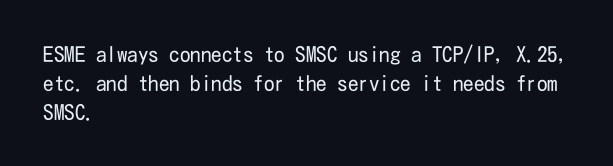
Each new line begins a customary step beneath the previous one. Stems here are at most as thick as an everyday book face. Words appear dense and cohesive because spacing is normal. Descenders hang freely into open space. The axis of the letterforms is exactly vertical.
